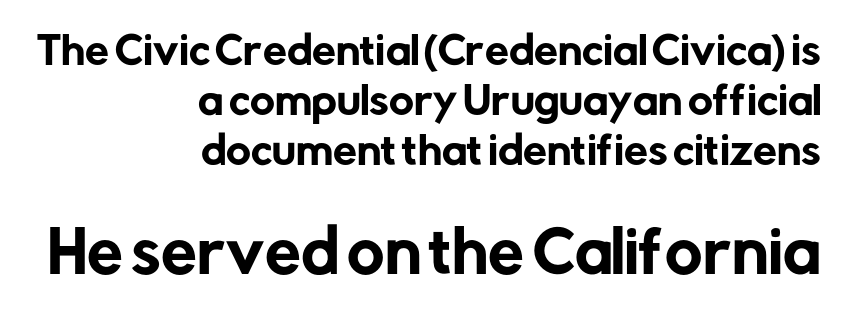
{"serif": "no", "italic": "no", "width": "normal", "stroke_contrast": "low", "x_height": "medium", "monospaced": "no", "underline": "no", "align": "right", "line_spacing": "normal", "line_spacing_ratio": 1.31, "letter_spacing": "normal", "letter_spacing_em": 0.0, "larger_block": "second", "size_ratio": 1.5, "glyph_px": 57}
